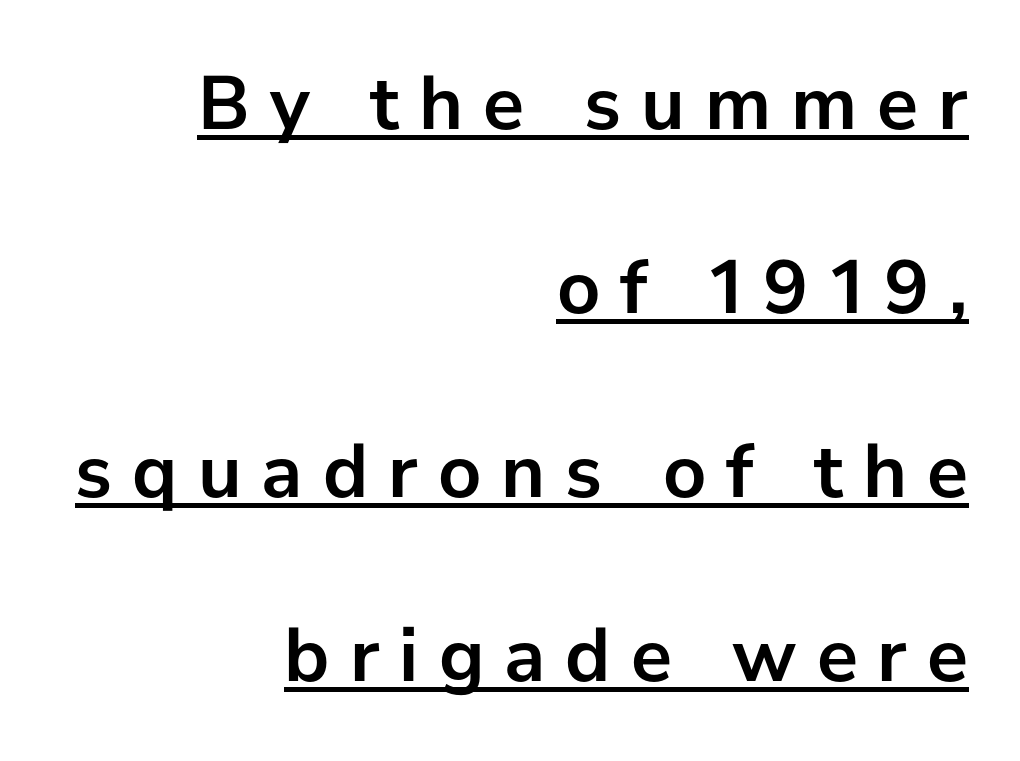
The font's upright variant was chosen for this text. Are there feet on the stems? There aren't — it's a sans. This sample has the flowing, uneven cadence of proportional lettering. Underlining? Definitely there.
